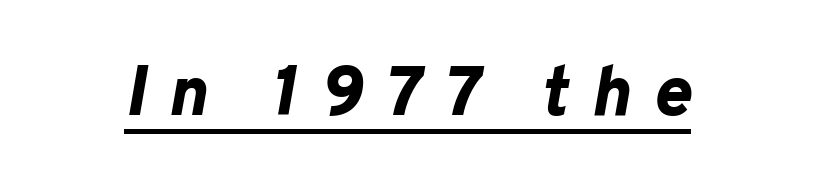
The image shows 70 px bold type, italic (leaning right); set unusually wide letter spacing (+0.33 em), underlined; low stroke contrast and a medium x-height.
